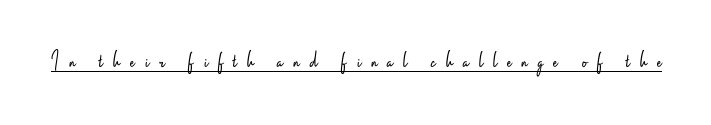
Underlining? Definitely there. The rendering inserts visible extra space after every character. No heavy texture on the line: the type isn't bold.
